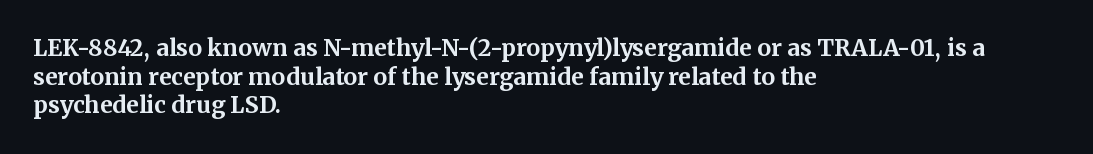
Q: Is the text bold? A: Yes.
Q: Is the text italic (slanted)? A: No, it is upright.
Q: Is the text underlined? A: No.
Q: How is the paragraph aligned? A: Left-aligned.
Q: Is the spacing between letters normal or unusually wide? A: Normal.
Q: Is the spacing between lines tight, normal or loose? A: Normal.
